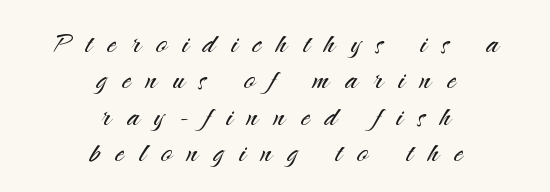
The image shows 36 px light sans-serif type; set centered, tight line spacing (1.01x), unusually wide letter spacing (+0.43 em), not underlined; medium stroke contrast and a small x-height.
